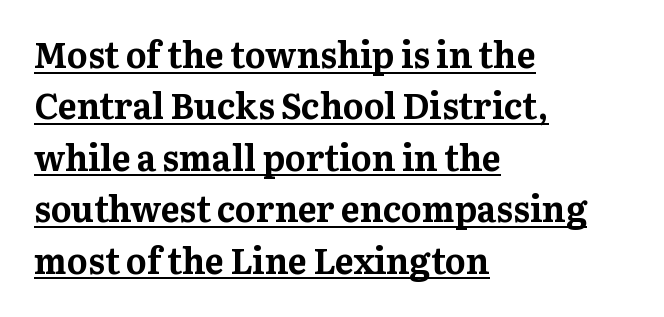
{"serif": "yes", "italic": "no", "bold": "yes", "weight": "bold", "width": "normal", "stroke_contrast": "medium", "x_height": "medium", "monospaced": "no", "underline": "yes", "align": "left", "line_spacing": "normal", "line_spacing_ratio": 1.47, "letter_spacing": "normal", "letter_spacing_em": 0.0, "glyph_px": 35}
